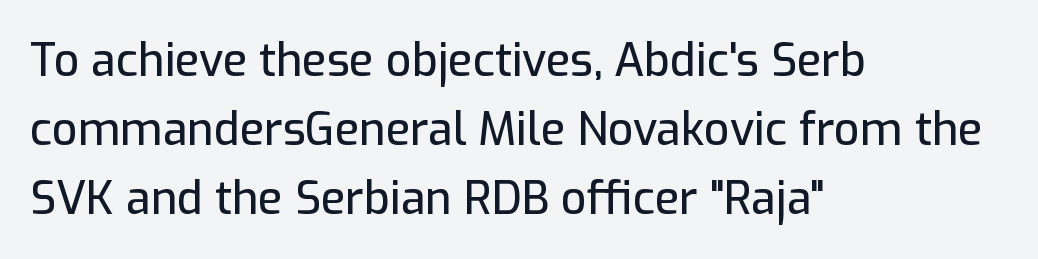
Characters follow at the spacing the type designer built in. No italicization has been applied; the sample stays upright. Looks like regular typesetting: each glyph gets only the width it needs. The vertical gap from one line to the next is medium.
